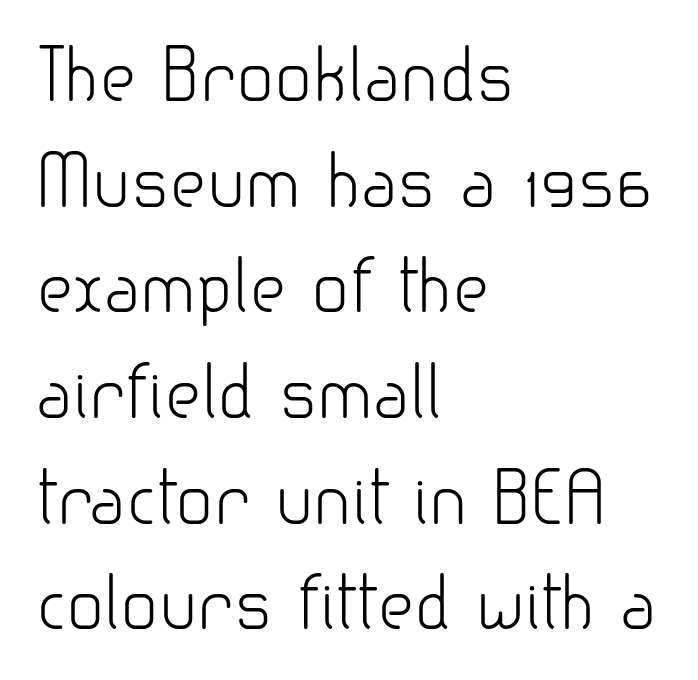
Q: Is the text bold? A: No.
Q: Is the text italic (slanted)? A: No, it is upright.
Q: Is the typeface a serif or a sans-serif typeface? A: Sans-serif.
Q: Is the text underlined? A: No.
Q: How is the paragraph aligned? A: Left-aligned.
Q: Is the spacing between letters normal or unusually wide? A: Normal.
Q: Is the spacing between lines tight, normal or loose? A: Normal.
Q: Width (condensed, normal, or wide)? A: Normal.
Q: Stroke contrast? A: Low.
Q: x-height? A: Small.
Q: Monospaced? A: No.
